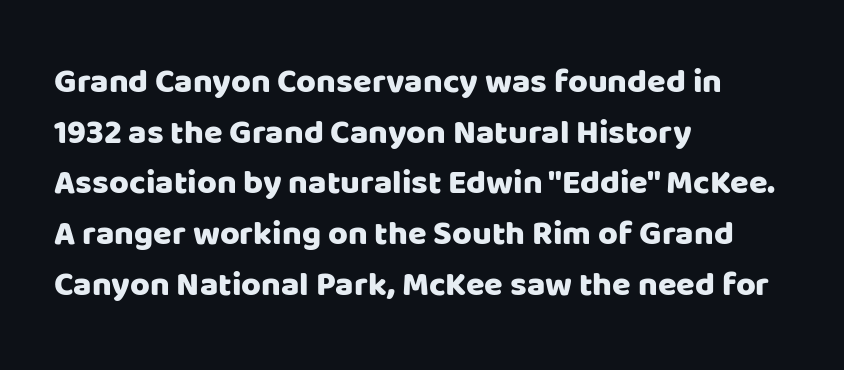
Q: Is the text italic (slanted)? A: No, it is upright.
Q: Is the typeface a serif or a sans-serif typeface? A: Sans-serif.
Q: Is the text underlined? A: No.
Q: How is the paragraph aligned? A: Left-aligned.
Q: Is the spacing between letters normal or unusually wide? A: Normal.
Q: Is the spacing between lines tight, normal or loose? A: Normal.
Q: Width (condensed, normal, or wide)? A: Normal.
Q: Stroke contrast? A: Low.
Q: x-height? A: Large.
Q: Monospaced? A: No.
